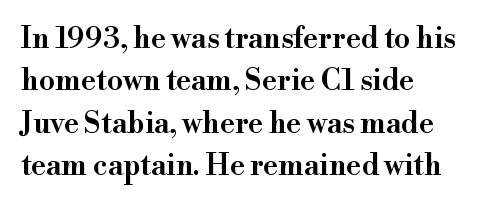
Q: Is the text bold? A: Semi-bold.
Q: Is the text italic (slanted)? A: No, it is upright.
Q: Is the typeface a serif or a sans-serif typeface? A: Serif.
Q: Is the text underlined? A: No.
Q: How is the paragraph aligned? A: Left-aligned.
Q: Is the spacing between letters normal or unusually wide? A: Normal.
Q: Is the spacing between lines tight, normal or loose? A: Normal.
Q: Width (condensed, normal, or wide)? A: Normal.
Q: Stroke contrast? A: High.
Q: x-height? A: Small.
Q: Monospaced? A: No.
